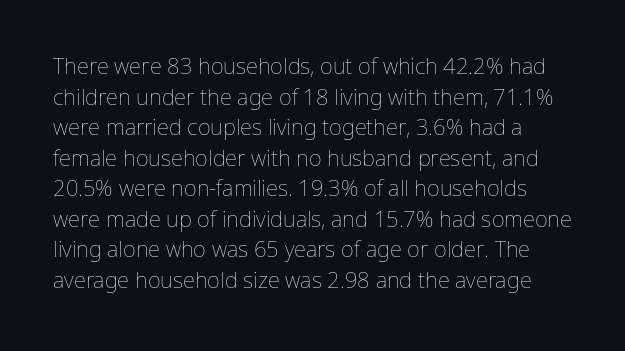
The image shows 22 px text type, upright; set normal line spacing (1.39x), normal letter spacing, not underlined.
